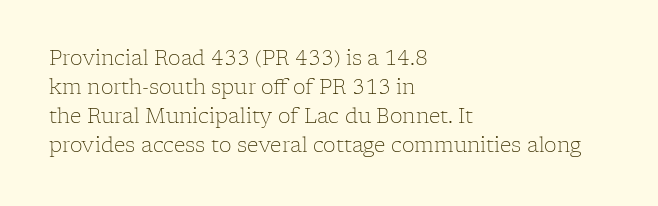
Q: Is the text bold? A: No.
Q: Is the text italic (slanted)? A: No, it is upright.
Q: Is the text underlined? A: No.
Q: How is the paragraph aligned? A: Left-aligned.
Q: Is the spacing between letters normal or unusually wide? A: Normal.
Q: Is the spacing between lines tight, normal or loose? A: Normal.
